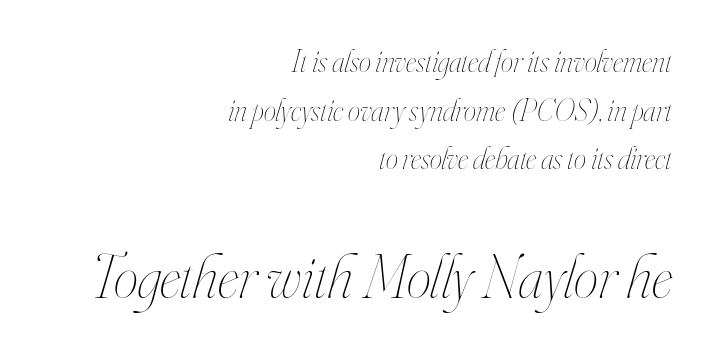
{"italic": "yes", "lean": "right", "slant_degrees": 16, "bold": "no", "weight": "thin", "width": "condensed", "stroke_contrast": "high", "x_height": "small", "monospaced": "no", "underline": "no", "align": "right", "line_spacing": "normal", "line_spacing_ratio": 1.57, "letter_spacing": "normal", "letter_spacing_em": 0.0, "larger_block": "second", "size_ratio": 2.0, "glyph_px": 62}
